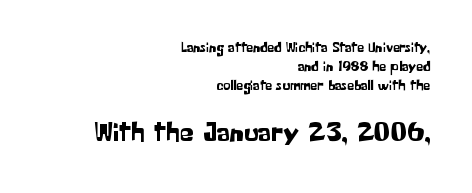
The image shows 28 px sans-serif type, upright; set right-aligned, normal line spacing (1.35x), normal letter spacing, not underlined; the second (bottom) block is 2.0x larger; low stroke contrast and a medium x-height.
